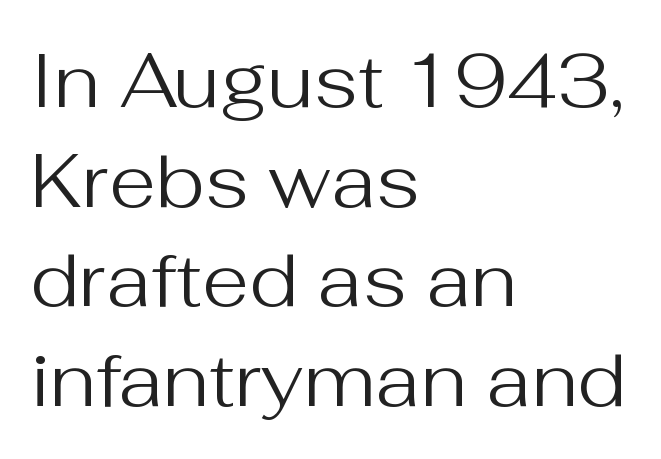
Q: Is the text bold? A: No.
Q: Is the text italic (slanted)? A: No, it is upright.
Q: Is the typeface a serif or a sans-serif typeface? A: Sans-serif.
Q: Is the text underlined? A: No.
Q: How is the paragraph aligned? A: Left-aligned.
Q: Is the spacing between letters normal or unusually wide? A: Normal.
Q: Is the spacing between lines tight, normal or loose? A: Normal.
Q: Width (condensed, normal, or wide)? A: Normal.
Q: Stroke contrast? A: Medium.
Q: x-height? A: Medium.
Q: Monospaced? A: No.
